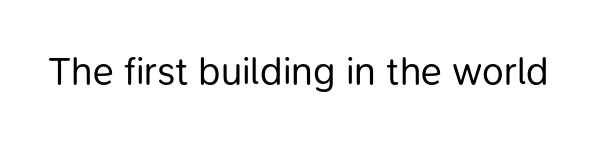
The image shows 39 px regular-weight sans-serif type, upright; set normal letter spacing, not underlined; low stroke contrast and a medium x-height.
